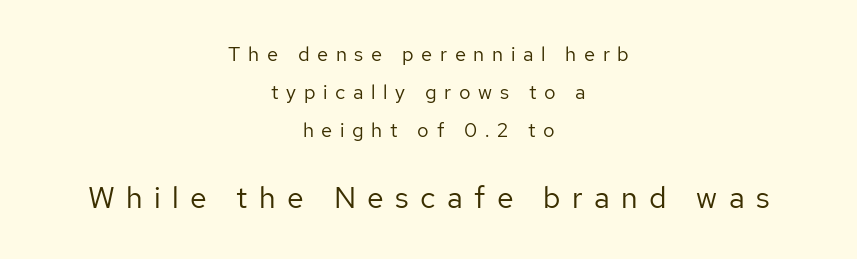
This is the regular roman posture of the typeface. A typesetter would call this heavily tracked-out type. Every row of glyphs is offset so its center matches the block's center. Each row of text sits above clean, open space. Counters stay open thanks to moderate or lighter strokes.
